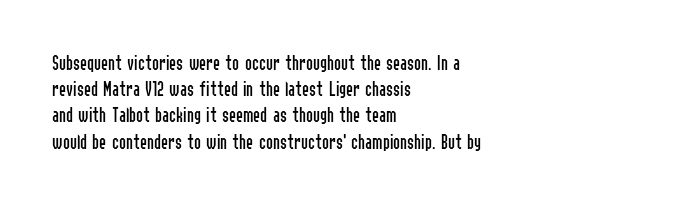
The image shows 21 px text type, upright; set left-aligned, normal line spacing (1.25x), normal letter spacing, not underlined.
